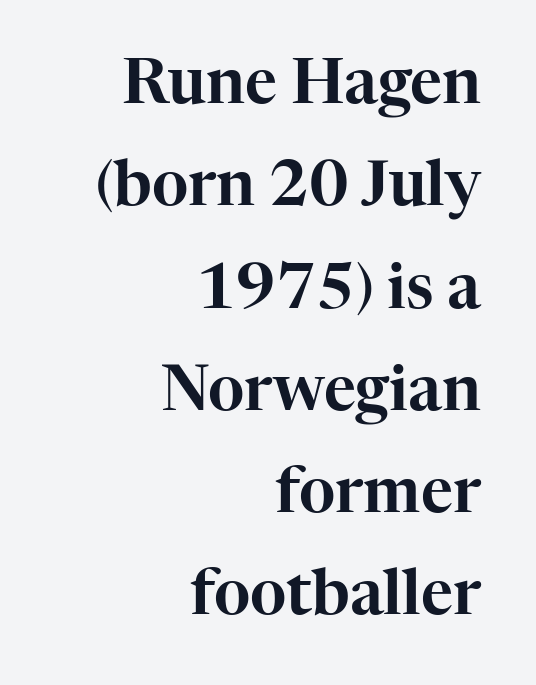
Classification — serif. The letters advance in unequal steps, a hallmark of proportional type. The gaps between neighbouring characters are ordinary and unremarkable. The strip under each line holds only bare page. Style check: upright. This sample keeps an unexceptional amount of space between lines.
